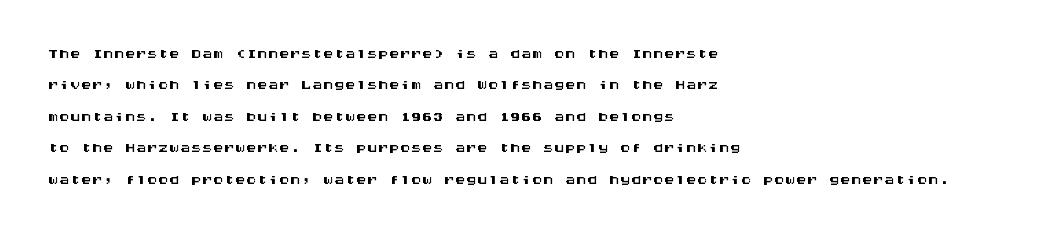
The image shows 22 px text type, upright; set left-aligned, normal line spacing (1.43x), normal letter spacing, not underlined.
